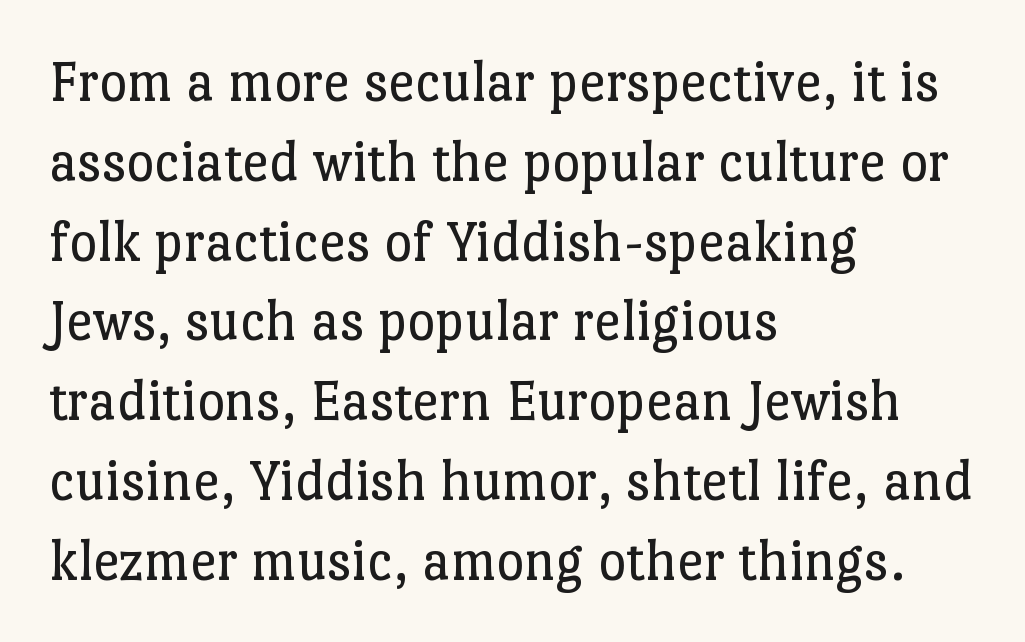
The image shows 60 px regular-weight serif type, upright; set left-aligned, normal line spacing (1.33x), normal letter spacing, not underlined; low stroke contrast and a medium x-height.
